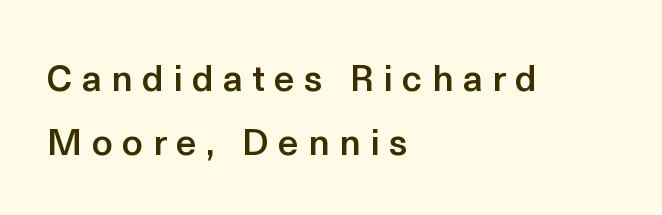
{"serif": "no", "italic": "no", "bold": "semi", "weight": "semibold", "width": "normal", "x_height": "medium", "monospaced": "no", "underline": "no", "align": "left", "line_spacing_ratio": 1.72, "letter_spacing": "wide", "letter_spacing_em": 0.25, "glyph_px": 37}
